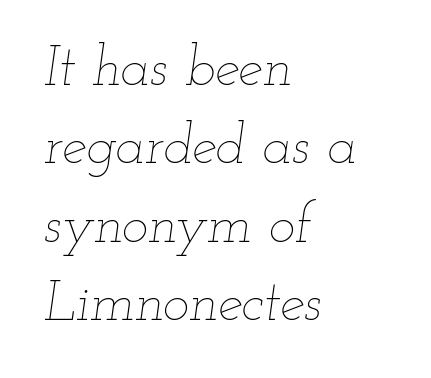
Q: Is the text bold? A: No.
Q: Is the text italic (slanted)? A: Yes, it leans right by about 12 degrees.
Q: Is the text underlined? A: No.
Q: How is the paragraph aligned? A: Left-aligned.
Q: Is the spacing between letters normal or unusually wide? A: Normal.
Q: Is the spacing between lines tight, normal or loose? A: Normal.
Q: Width (condensed, normal, or wide)? A: Wide.
Q: Stroke contrast? A: Low.
Q: x-height? A: Small.
Q: Monospaced? A: No.
